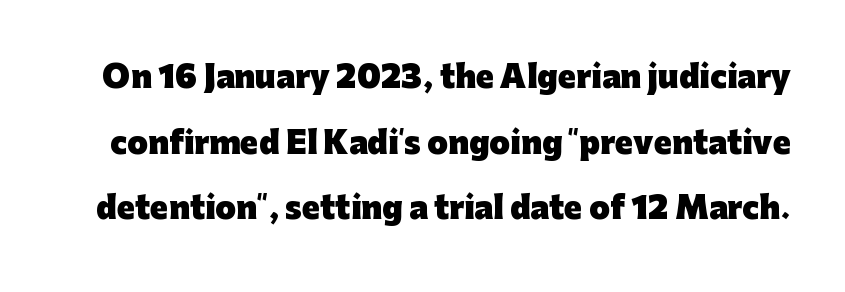
Q: Is the text bold? A: Yes.
Q: Is the text italic (slanted)? A: No, it is upright.
Q: Is the typeface a serif or a sans-serif typeface? A: Sans-serif.
Q: Is the text underlined? A: No.
Q: Is the spacing between letters normal or unusually wide? A: Normal.
Q: Is the spacing between lines tight, normal or loose? A: Loose.
Q: Width (condensed, normal, or wide)? A: Normal.
Q: Stroke contrast? A: Low.
Q: x-height? A: Medium.
Q: Monospaced? A: No.
